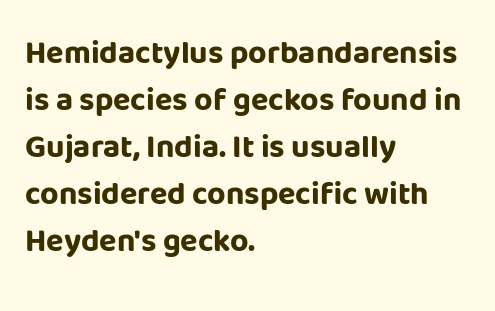
The image shows 32 px bold sans-serif type, upright; set left-aligned, normal line spacing (1.47x), normal letter spacing, not underlined; low stroke contrast and a large x-height.
